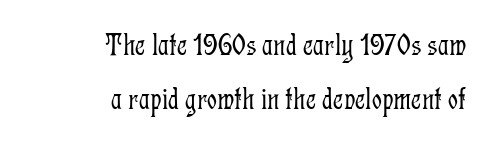
The image shows 31 px light, condensed serif type, upright; set right-aligned, line spacing 1.75x, normal letter spacing, not underlined; low stroke contrast and a medium x-height.
